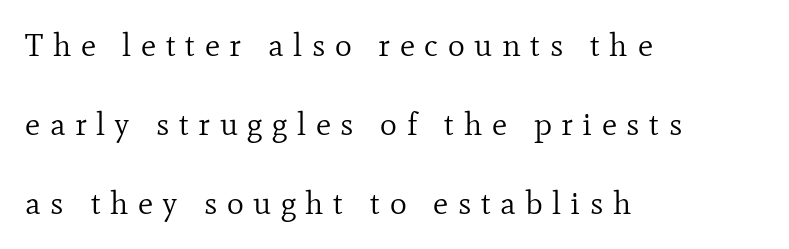
The axis of the letterforms is exactly vertical. Students, observe: this is what heavily led, spacious text looks like. The rendering shows small feet on the letterforms — a serif design. Weight class: somewhere from thin through regular.
